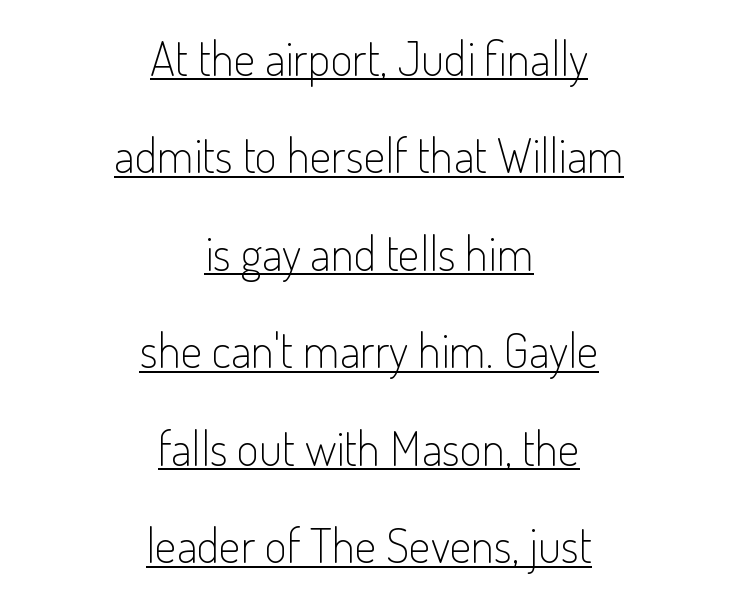
The image shows 48 px light, condensed sans-serif type, upright; set centered, loose line spacing (2.03x), normal letter spacing, underlined; low stroke contrast and a small x-height.
